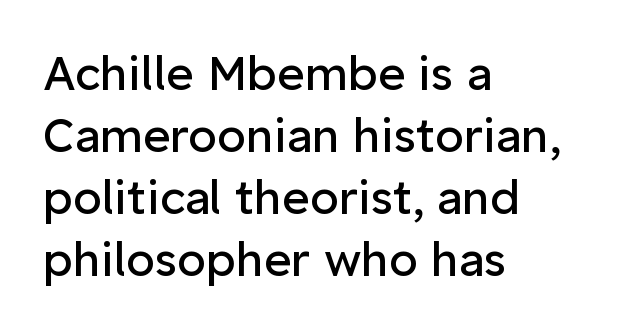
{"serif": "no", "italic": "no", "bold": "no", "weight": "regular", "width": "normal", "stroke_contrast": "low", "x_height": "medium", "monospaced": "no", "underline": "no", "align": "left", "line_spacing": "normal", "line_spacing_ratio": 1.32, "letter_spacing": "normal", "letter_spacing_em": 0.0, "glyph_px": 47}
